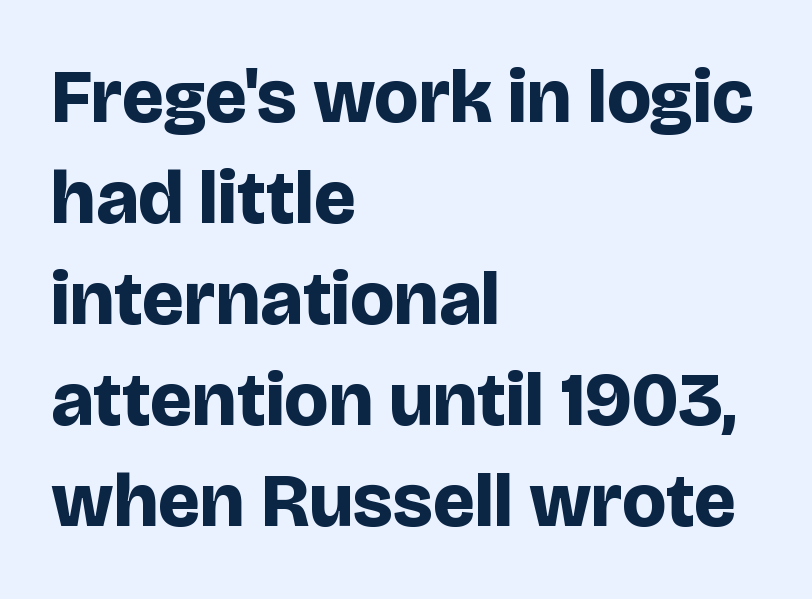
{"serif": "no", "italic": "no", "bold": "yes", "weight": "bold", "width": "normal", "stroke_contrast": "low", "x_height": "large", "monospaced": "no", "underline": "no", "align": "left", "line_spacing": "normal", "line_spacing_ratio": 1.33, "letter_spacing": "normal", "letter_spacing_em": 0.0, "glyph_px": 76}
